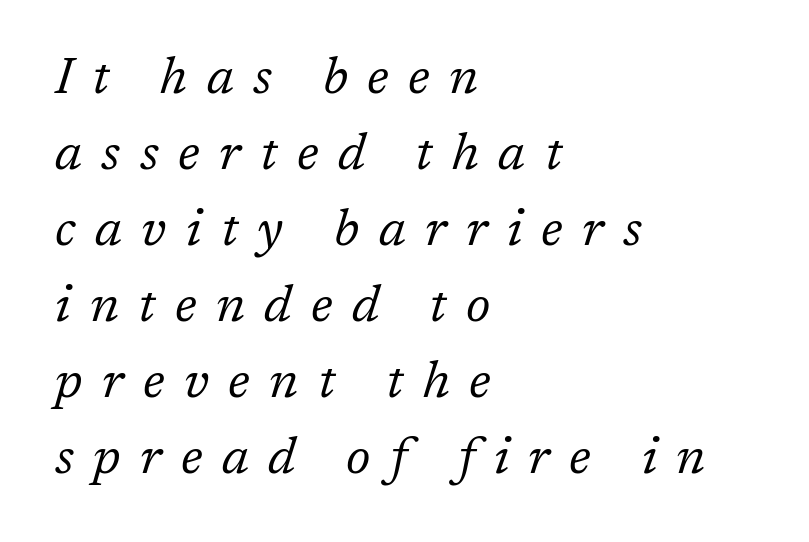
Q: Is the text bold? A: No.
Q: Is the text italic (slanted)? A: Yes, it leans right by about 17 degrees.
Q: Is the typeface a serif or a sans-serif typeface? A: Serif.
Q: Is the text underlined? A: No.
Q: How is the paragraph aligned? A: Left-aligned.
Q: Is the spacing between letters normal or unusually wide? A: Unusually wide.
Q: Is the spacing between lines tight, normal or loose? A: Normal.
Q: Width (condensed, normal, or wide)? A: Normal.
Q: Stroke contrast? A: Low.
Q: x-height? A: Medium.
Q: Monospaced? A: No.
